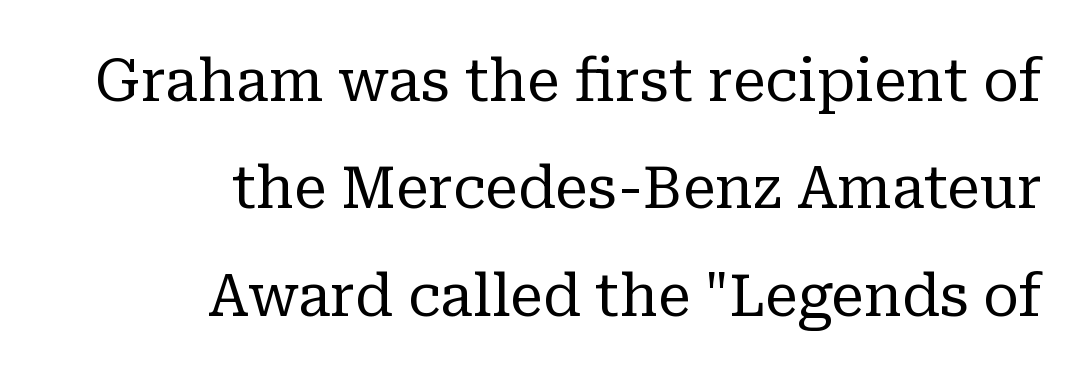
Q: Is the text bold? A: No.
Q: Is the text italic (slanted)? A: No, it is upright.
Q: Is the typeface a serif or a sans-serif typeface? A: Serif.
Q: Is the text underlined? A: No.
Q: How is the paragraph aligned? A: Right-aligned.
Q: Is the spacing between letters normal or unusually wide? A: Normal.
Q: Width (condensed, normal, or wide)? A: Normal.
Q: Stroke contrast? A: Low.
Q: x-height? A: Medium.
Q: Monospaced? A: No.
